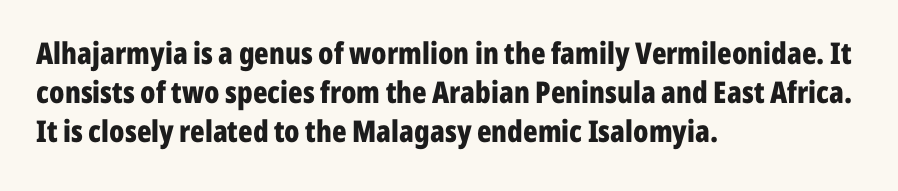
The image shows 30 px bold, condensed sans-serif type, upright; set left-aligned, normal line spacing (1.3x), normal letter spacing, not underlined; low stroke contrast and a medium x-height.
